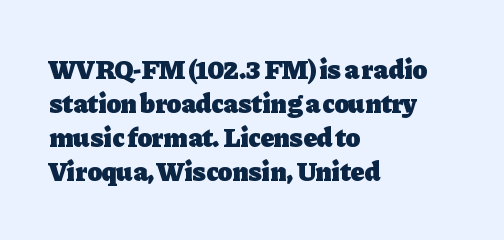
Does the weight exceed regular? Yes, all the way to bold. Short note: letters normally spaced. The space beneath each line is pristine and unruled. The typesetter chose a ragged-right arrangement here. Posture: vertical. The passage shown stacks its lines at a standard gap.
